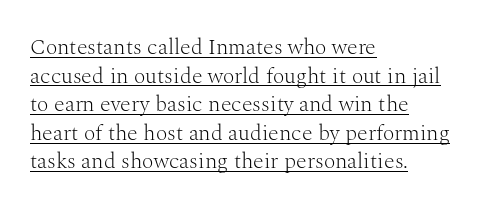
Students, observe the line beneath the letters — that is underlining. Line starts are locked; line ends wander. The vertical gap from one line to the next is medium. The lettering holds an erect, upright posture throughout. The passage shown has conventional tracking throughout. The letters look calm and open, with moderate or lighter stems.
